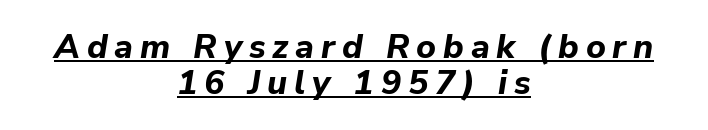
{"italic": "yes", "lean": "right", "slant_degrees": 9, "bold": "yes", "weight": "bold", "width": "normal", "stroke_contrast": "low", "x_height": "medium", "monospaced": "no", "underline": "yes", "align": "center", "line_spacing": "tight", "line_spacing_ratio": 1.06, "letter_spacing": "wide", "letter_spacing_em": 0.2, "glyph_px": 34}
